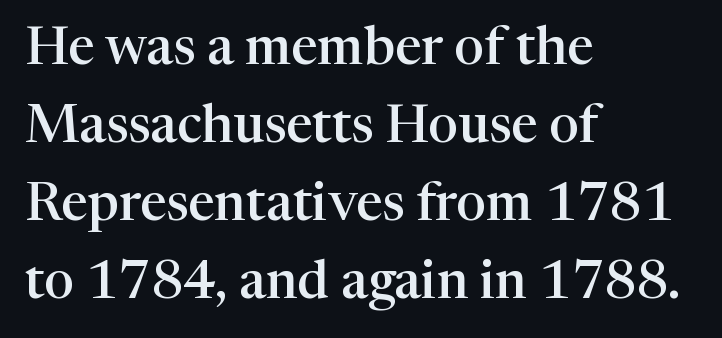
The sample has been set in demibold, a notch under bold. Horizontal bands of white between lines are of average thickness. A typesetter would call this proportional, since set widths differ per character. Yep, those are serifs on the letters.
